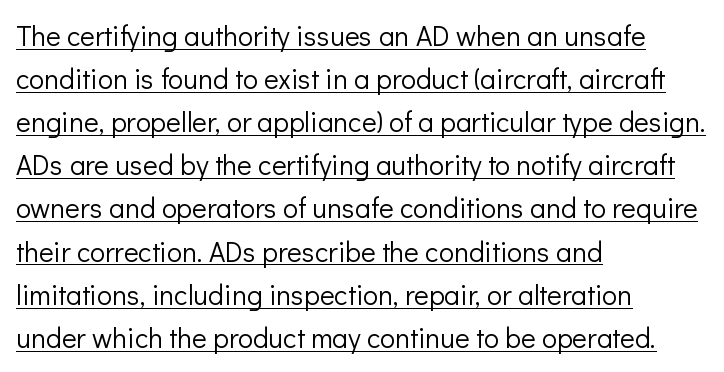
{"serif": "no", "italic": "no", "bold": "no", "weight": "light", "width": "normal", "stroke_contrast": "low", "x_height": "medium", "monospaced": "no", "underline": "yes", "align": "left", "line_spacing": "normal", "line_spacing_ratio": 1.54, "letter_spacing": "normal", "letter_spacing_em": 0.0, "glyph_px": 28}
